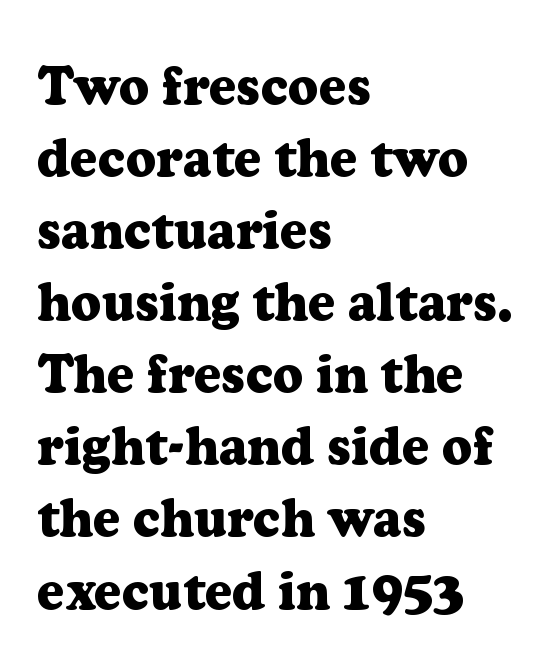
Q: Is the text bold? A: Yes.
Q: Is the text italic (slanted)? A: No, it is upright.
Q: Is the typeface a serif or a sans-serif typeface? A: Serif.
Q: Is the text underlined? A: No.
Q: How is the paragraph aligned? A: Left-aligned.
Q: Is the spacing between letters normal or unusually wide? A: Normal.
Q: Is the spacing between lines tight, normal or loose? A: Normal.
Q: Width (condensed, normal, or wide)? A: Normal.
Q: Stroke contrast? A: Low.
Q: x-height? A: Medium.
Q: Monospaced? A: No.
